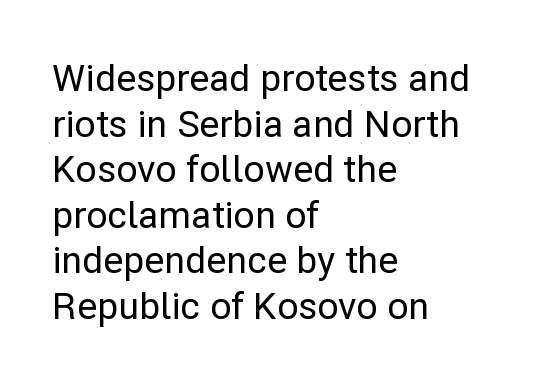
Q: Is the text italic (slanted)? A: No, it is upright.
Q: Is the typeface a serif or a sans-serif typeface? A: Sans-serif.
Q: Is the text underlined? A: No.
Q: How is the paragraph aligned? A: Left-aligned.
Q: Is the spacing between letters normal or unusually wide? A: Normal.
Q: Width (condensed, normal, or wide)? A: Normal.
Q: Stroke contrast? A: Low.
Q: x-height? A: Medium.
Q: Monospaced? A: No.
